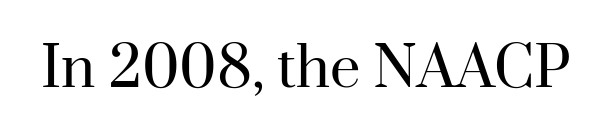
{"serif": "yes", "italic": "no", "bold": "no", "weight": "regular", "width": "normal", "stroke_contrast": "high", "x_height": "small", "monospaced": "no", "underline": "no", "letter_spacing": "normal", "letter_spacing_em": 0.0, "glyph_px": 54}
